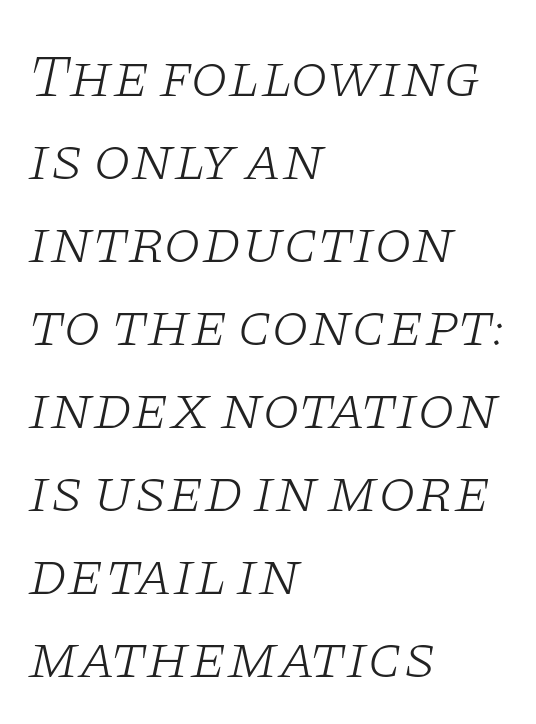
Q: Is the text bold? A: No.
Q: Is the text italic (slanted)? A: Yes, it leans right by about 11 degrees.
Q: Is the typeface a serif or a sans-serif typeface? A: Serif.
Q: Is the text underlined? A: No.
Q: How is the paragraph aligned? A: Left-aligned.
Q: Is the spacing between letters normal or unusually wide? A: Normal.
Q: Is the spacing between lines tight, normal or loose? A: Normal.
Q: Width (condensed, normal, or wide)? A: Wide.
Q: Stroke contrast? A: Low.
Q: x-height? A: Large.
Q: Monospaced? A: No.
